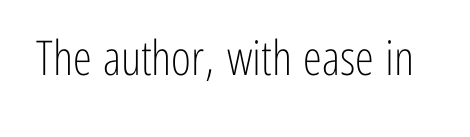
Posture: upright roman. Glance below the letters and you will spot only blank space. Counters stay open thanks to moderate or lighter strokes. Short note: letters normally spaced. The face used here is proportionally spaced, like ordinary book or web type. Does the type have serifs? No, each stem ends abruptly.
